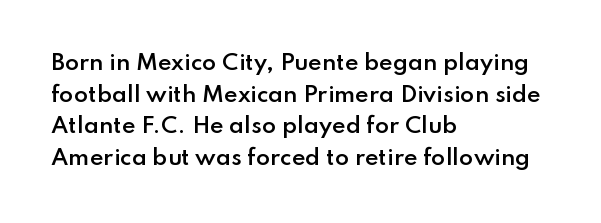
{"italic": "no", "bold": "semi", "underline": "no", "align": "left", "line_spacing": "normal", "line_spacing_ratio": 1.51, "letter_spacing": "normal", "letter_spacing_em": 0.0, "glyph_px": 21}
